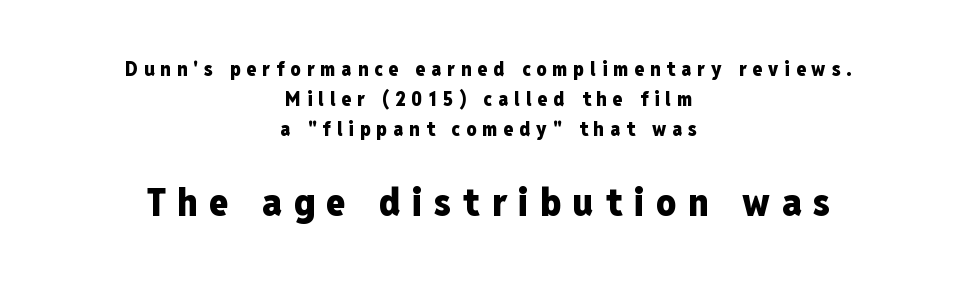
The image shows 39 px heavy, condensed sans-serif type, upright; set centered, normal line spacing (1.5x), unusually wide letter spacing (+0.3 em), not underlined; the second (bottom) block is 1.95x larger; low stroke contrast and a medium x-height.
